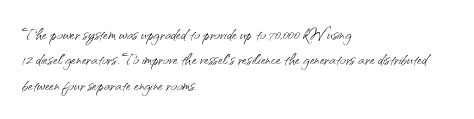
{"bold": "no", "underline": "no", "align": "left", "line_spacing_ratio": 1.21, "letter_spacing": "normal", "letter_spacing_em": 0.0, "glyph_px": 21}
